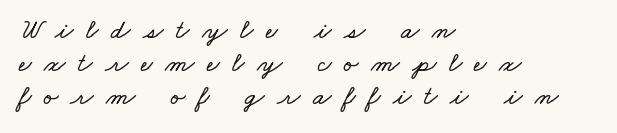
{"underline": "no", "align": "left", "line_spacing_ratio": 1.23, "letter_spacing": "wide", "letter_spacing_em": 0.46, "glyph_px": 27}
